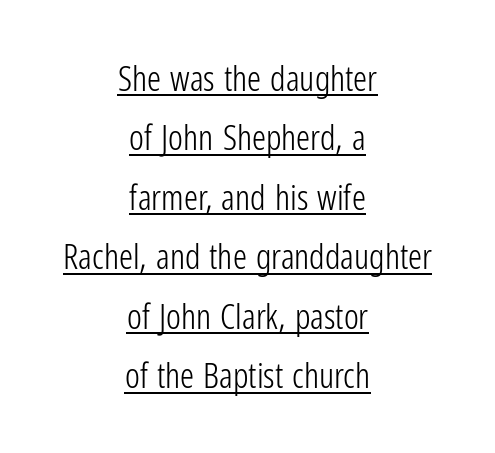
The weight would be labelled regular, book, light, or lighter still. Words appear dense and cohesive because spacing is normal. Short and long lines alike share a common midpoint. Spacing verdict: proportional, widths tailored to each character. Descenders here cross a horizontal rule under the line.
